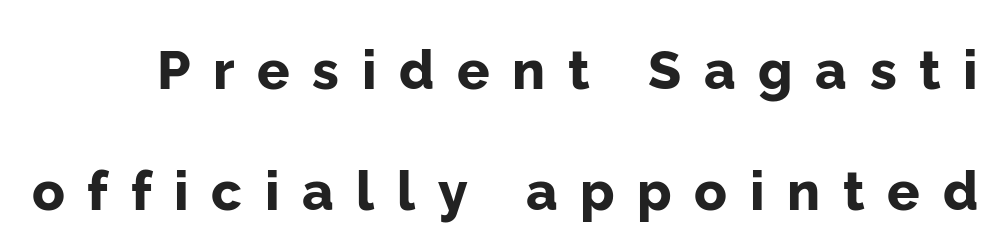
Q: Is the text bold? A: Yes.
Q: Is the text italic (slanted)? A: No, it is upright.
Q: Is the typeface a serif or a sans-serif typeface? A: Sans-serif.
Q: Is the text underlined? A: No.
Q: Is the spacing between letters normal or unusually wide? A: Unusually wide.
Q: Is the spacing between lines tight, normal or loose? A: Loose.
Q: Width (condensed, normal, or wide)? A: Normal.
Q: Stroke contrast? A: Low.
Q: x-height? A: Medium.
Q: Monospaced? A: No.
